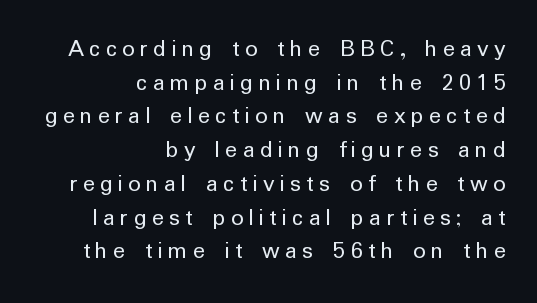
The rendering uses a moderate line-height, typical for paragraphs. Descenders hang freely into open space. The paragraph shown leans on its right margin. The passage shown is not bold in any degree. Glyph-to-glyph distance is far greater than everyday printed text. A typesetter would mark this as roman, not italic.
